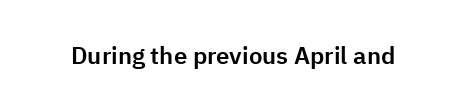
Q: Is the text italic (slanted)? A: No, it is upright.
Q: Is the text underlined? A: No.
Q: Is the spacing between letters normal or unusually wide? A: Normal.
